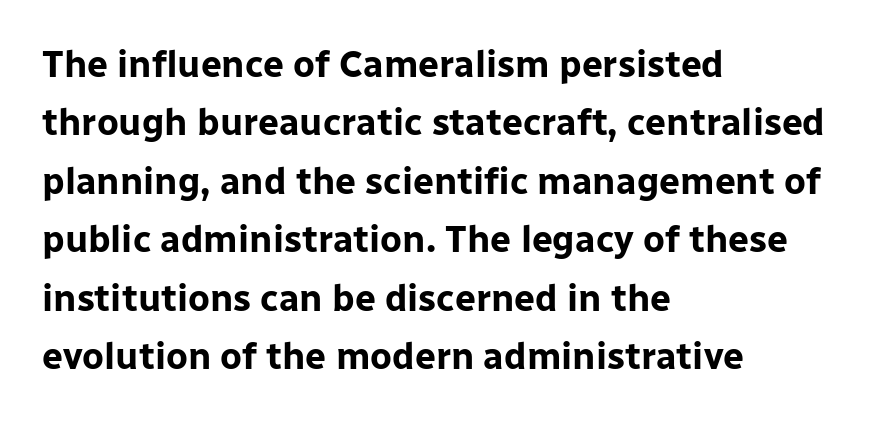
Q: Is the text bold? A: Yes.
Q: Is the text italic (slanted)? A: No, it is upright.
Q: Is the typeface a serif or a sans-serif typeface? A: Sans-serif.
Q: Is the text underlined? A: No.
Q: How is the paragraph aligned? A: Left-aligned.
Q: Is the spacing between letters normal or unusually wide? A: Normal.
Q: Is the spacing between lines tight, normal or loose? A: Normal.
Q: Width (condensed, normal, or wide)? A: Normal.
Q: Stroke contrast? A: Low.
Q: x-height? A: Medium.
Q: Monospaced? A: No.
